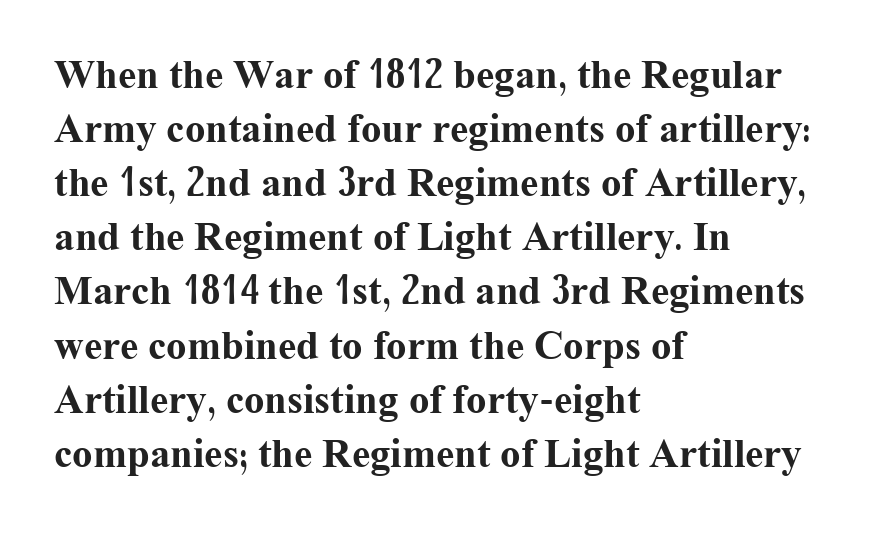
{"serif": "yes", "italic": "no", "bold": "yes", "weight": "bold", "width": "normal", "stroke_contrast": "medium", "x_height": "medium", "monospaced": "no", "underline": "no", "align": "left", "line_spacing": "normal", "line_spacing_ratio": 1.32, "letter_spacing": "normal", "letter_spacing_em": 0.0, "glyph_px": 41}
